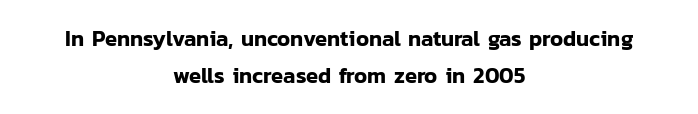
Notice how descenders clear the ascenders below comfortably — that's standard leading. Horizontal alignment here is central, giving a formal, balanced look. Look at the tracking — it's just the regular setting, nothing added. This is roman type, the default non-slanted kind. Anything drawn beneath the words? Only blank space.
